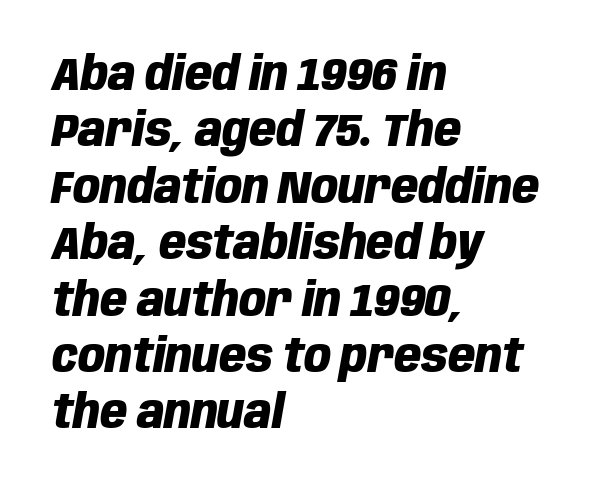
The image shows 47 px heavy, condensed type, italic (leaning right); set left-aligned, line spacing 1.2x, normal letter spacing, not underlined; low stroke contrast and a large x-height.
